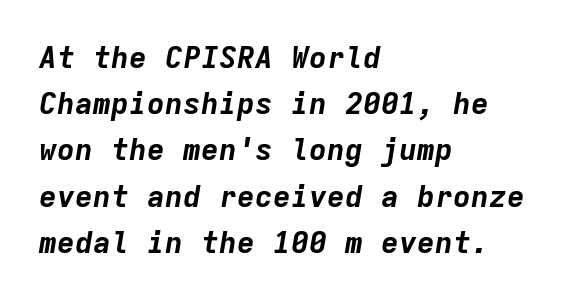
Every character sits at an angle, as italics do. This rendering uses left alignment, leaving the right contour irregular. Glyph-to-glyph distance matches everyday printed text. Decoration check: the copy has no underline.
